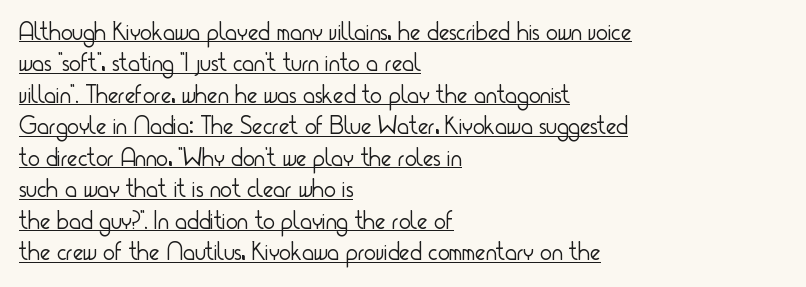
{"italic": "no", "bold": "no", "underline": "yes", "align": "left", "line_spacing": "normal", "line_spacing_ratio": 1.26, "letter_spacing": "normal", "letter_spacing_em": 0.0, "glyph_px": 25}
